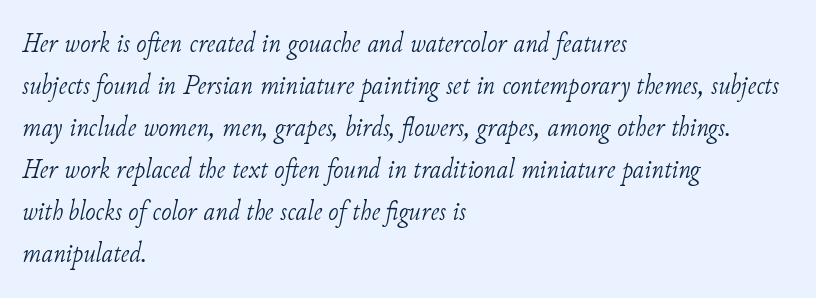
Q: Is the text bold? A: No.
Q: Is the text italic (slanted)? A: Yes, it leans right by about 11 degrees.
Q: Is the typeface a serif or a sans-serif typeface? A: Serif.
Q: Is the text underlined? A: No.
Q: How is the paragraph aligned? A: Left-aligned.
Q: Is the spacing between letters normal or unusually wide? A: Normal.
Q: Is the spacing between lines tight, normal or loose? A: Normal.
Q: Width (condensed, normal, or wide)? A: Normal.
Q: Stroke contrast? A: Low.
Q: x-height? A: Small.
Q: Monospaced? A: No.
